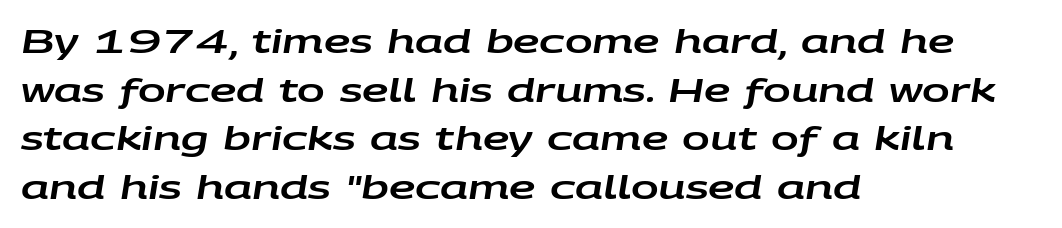
An italicized treatment has been applied to the whole sample. The words here are not underlined. Honestly, the row spacing looks completely unremarkable. The face used here is rendered with its standard letterfit.
